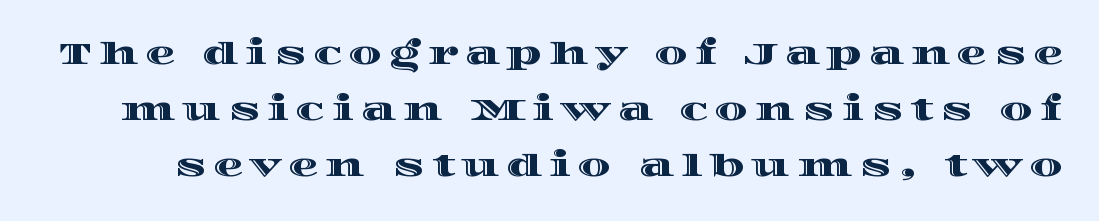
Q: Is the text italic (slanted)? A: No, it is upright.
Q: Is the text underlined? A: No.
Q: Is the spacing between letters normal or unusually wide? A: Unusually wide.
Q: Width (condensed, normal, or wide)? A: Wide.
Q: x-height? A: Large.
Q: Monospaced? A: No.
